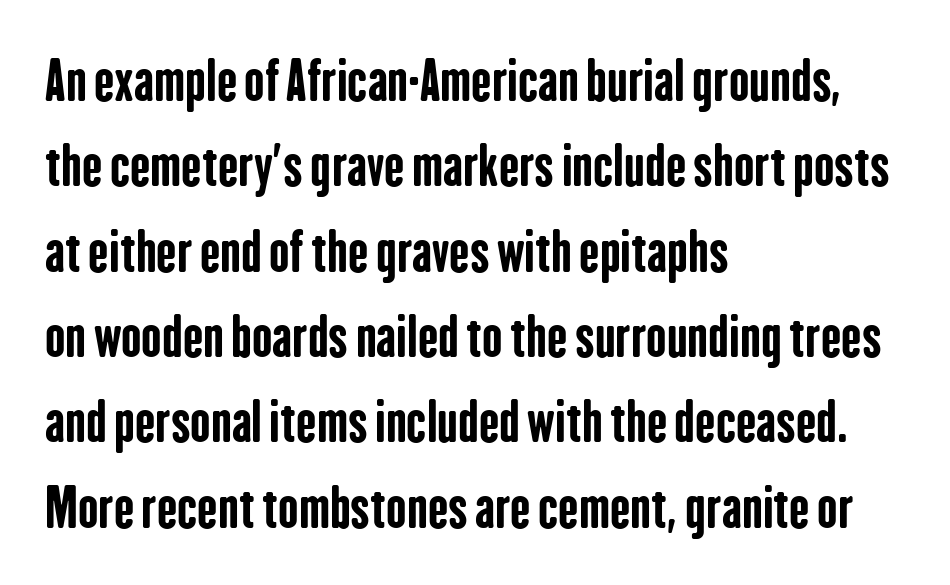
The image shows 54 px bold, condensed sans-serif type, upright; set left-aligned, normal line spacing (1.58x), normal letter spacing, not underlined; low stroke contrast and a medium x-height.
